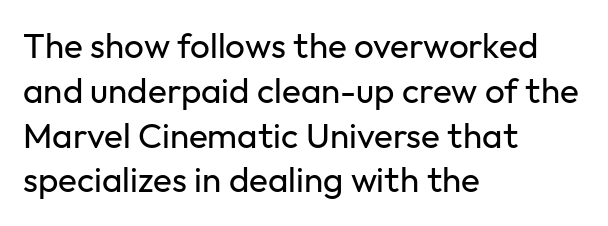
The image shows 35 px regular-weight sans-serif type, upright; set left-aligned, normal line spacing (1.28x), normal letter spacing, not underlined; low stroke contrast and a medium x-height.
